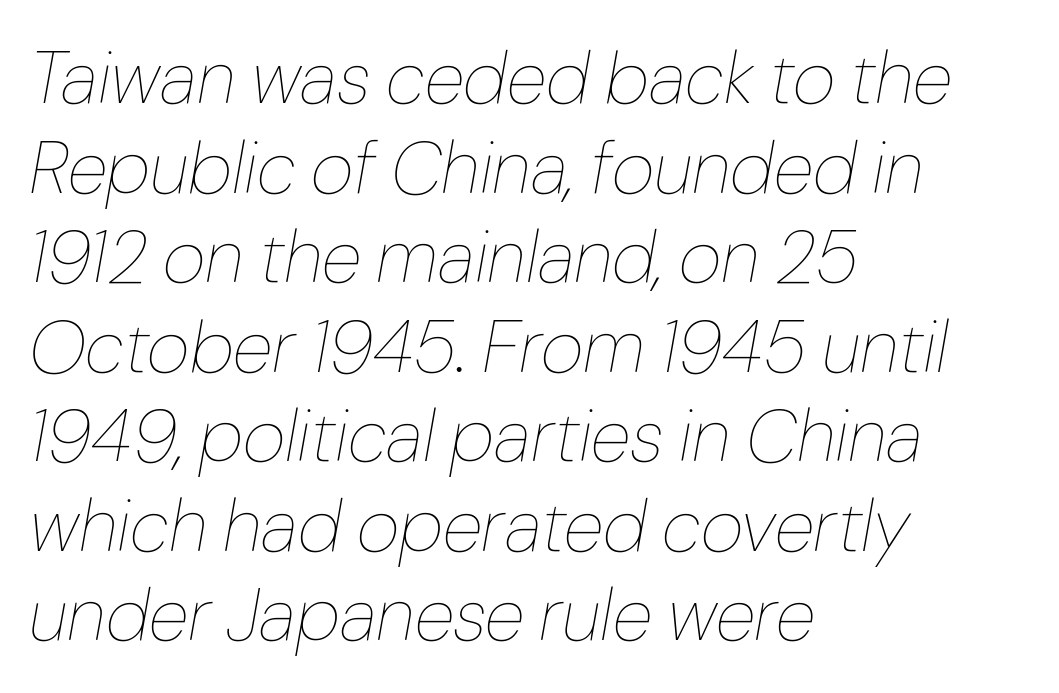
The image shows 74 px thin type, italic (leaning right); set left-aligned, line spacing 1.21x, normal letter spacing, not underlined; low stroke contrast and a medium x-height.
